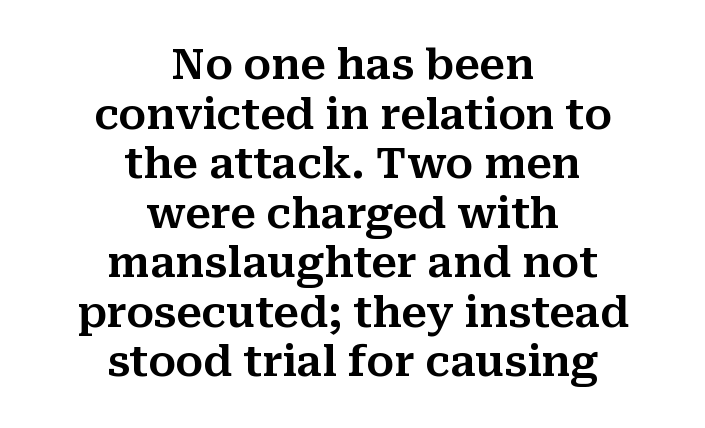
Q: Is the text italic (slanted)? A: No, it is upright.
Q: Is the typeface a serif or a sans-serif typeface? A: Serif.
Q: Is the text underlined? A: No.
Q: How is the paragraph aligned? A: Centered.
Q: Is the spacing between letters normal or unusually wide? A: Normal.
Q: Width (condensed, normal, or wide)? A: Normal.
Q: Stroke contrast? A: Medium.
Q: x-height? A: Medium.
Q: Monospaced? A: No.
